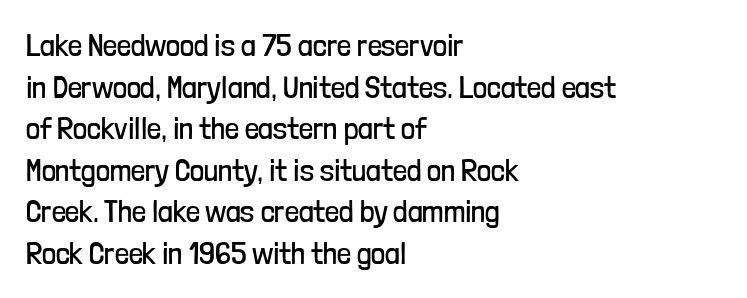
Q: Is the text bold? A: No.
Q: Is the text italic (slanted)? A: No, it is upright.
Q: Is the typeface a serif or a sans-serif typeface? A: Sans-serif.
Q: Is the text underlined? A: No.
Q: How is the paragraph aligned? A: Left-aligned.
Q: Is the spacing between letters normal or unusually wide? A: Normal.
Q: Is the spacing between lines tight, normal or loose? A: Normal.
Q: Width (condensed, normal, or wide)? A: Condensed.
Q: Stroke contrast? A: Low.
Q: x-height? A: Medium.
Q: Monospaced? A: No.
